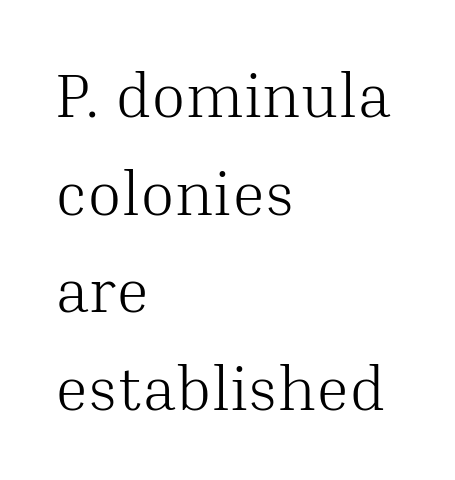
{"serif": "yes", "italic": "no", "bold": "no", "weight": "light", "width": "normal", "stroke_contrast": "medium", "x_height": "medium", "monospaced": "no", "underline": "no", "align": "left", "line_spacing": "normal", "line_spacing_ratio": 1.55, "letter_spacing": "normal", "letter_spacing_em": 0.0, "glyph_px": 63}
